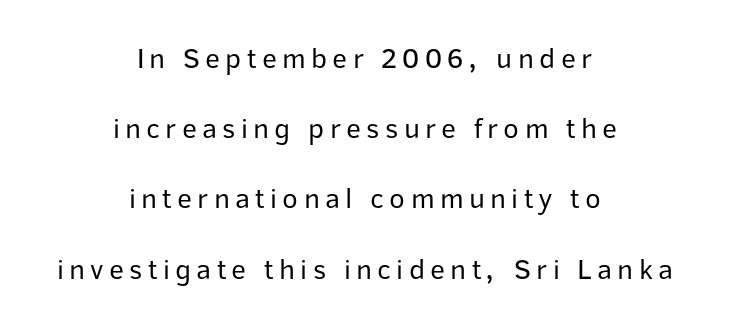
Think of a printed novel: that variable character pitch is what you see here. Regarding leading, the lines here are spaced well apart. The string is rendered with underlining switched off. Stem width sits at or under what a default text font uses.
